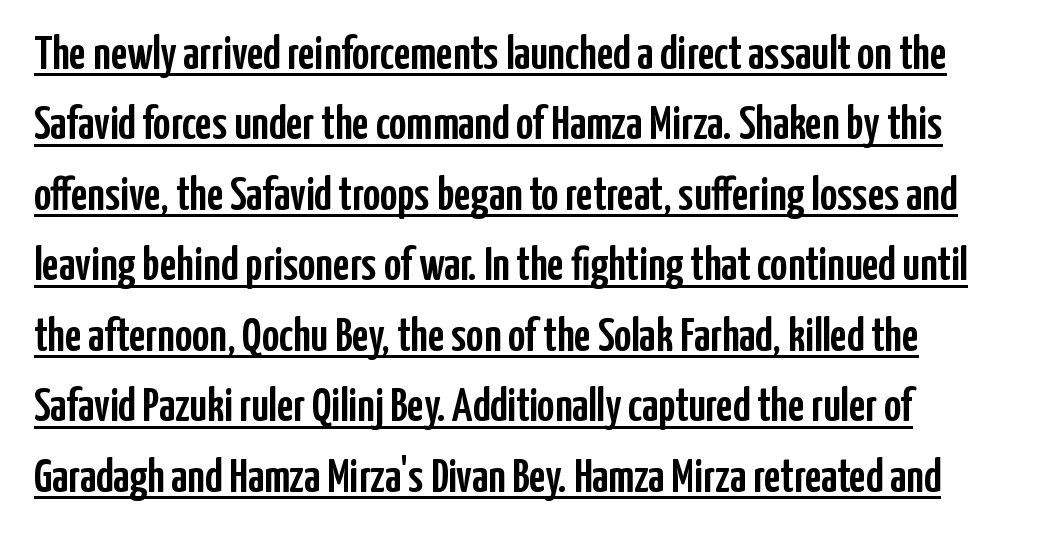
Q: Is the text italic (slanted)? A: No, it is upright.
Q: Is the typeface a serif or a sans-serif typeface? A: Sans-serif.
Q: Is the text underlined? A: Yes.
Q: How is the paragraph aligned? A: Left-aligned.
Q: Is the spacing between letters normal or unusually wide? A: Normal.
Q: Is the spacing between lines tight, normal or loose? A: Normal.
Q: Width (condensed, normal, or wide)? A: Condensed.
Q: Stroke contrast? A: Low.
Q: x-height? A: Medium.
Q: Monospaced? A: No.
